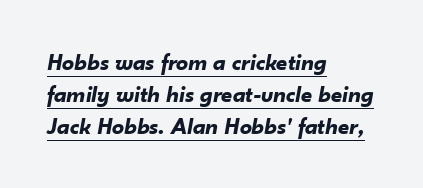
Observe the lean: these are italic letterforms. Looks like someone drew a line under every word here. Words appear dense and cohesive because spacing is normal. A dark, heavy texture on the line: the type is bold.
